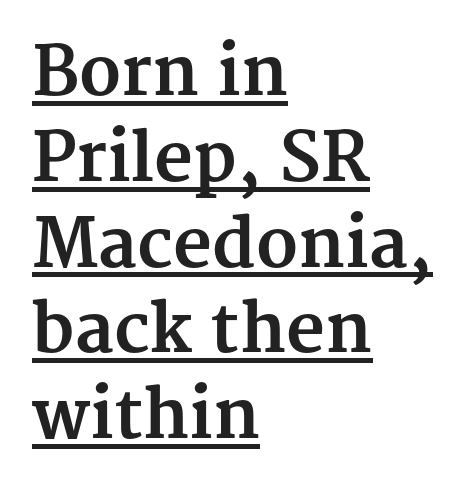
{"serif": "yes", "italic": "no", "bold": "yes", "weight": "bold", "width": "normal", "stroke_contrast": "medium", "x_height": "medium", "monospaced": "no", "underline": "yes", "align": "left", "line_spacing": "normal", "line_spacing_ratio": 1.28, "letter_spacing": "normal", "letter_spacing_em": 0.0, "glyph_px": 67}
